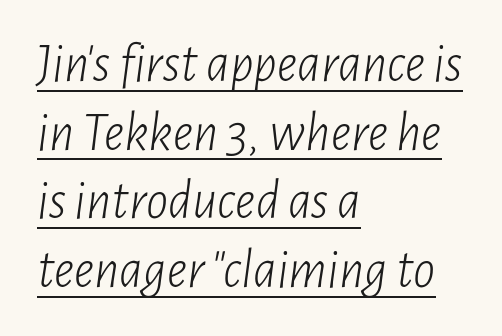
Q: Is the text bold? A: No.
Q: Is the text italic (slanted)? A: Yes, it leans right by about 7 degrees.
Q: Is the text underlined? A: Yes.
Q: How is the paragraph aligned? A: Left-aligned.
Q: Is the spacing between letters normal or unusually wide? A: Normal.
Q: Is the spacing between lines tight, normal or loose? A: Normal.
Q: Width (condensed, normal, or wide)? A: Condensed.
Q: Stroke contrast? A: Low.
Q: x-height? A: Medium.
Q: Monospaced? A: No.
